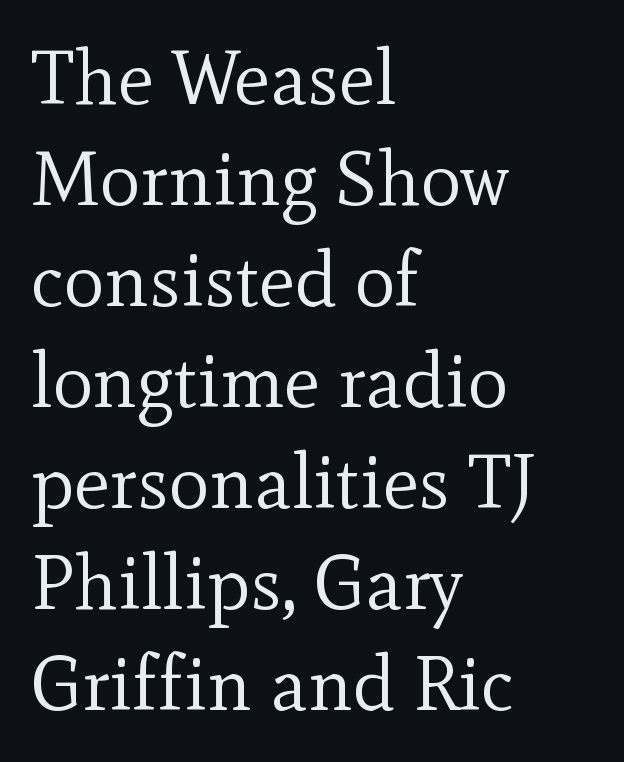
Q: Is the text bold? A: No.
Q: Is the text italic (slanted)? A: No, it is upright.
Q: Is the typeface a serif or a sans-serif typeface? A: Serif.
Q: Is the text underlined? A: No.
Q: How is the paragraph aligned? A: Left-aligned.
Q: Is the spacing between letters normal or unusually wide? A: Normal.
Q: Is the spacing between lines tight, normal or loose? A: Normal.
Q: Width (condensed, normal, or wide)? A: Normal.
Q: x-height? A: Small.
Q: Monospaced? A: No.
